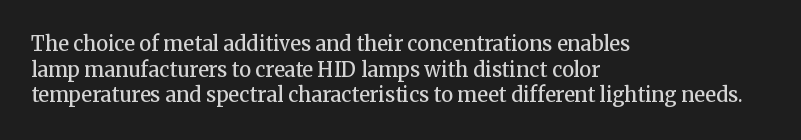
The image shows 20 px text type, upright; set left-aligned, normal line spacing (1.28x), normal letter spacing, not underlined.
